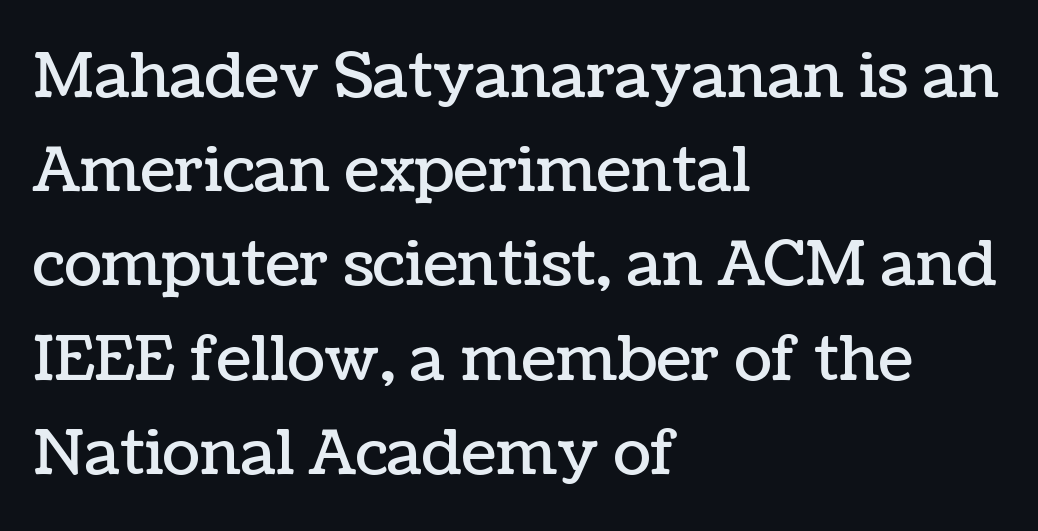
The image shows 62 px text type, upright; set left-aligned, normal line spacing (1.52x), normal letter spacing, not underlined; low stroke contrast and a medium x-height.
